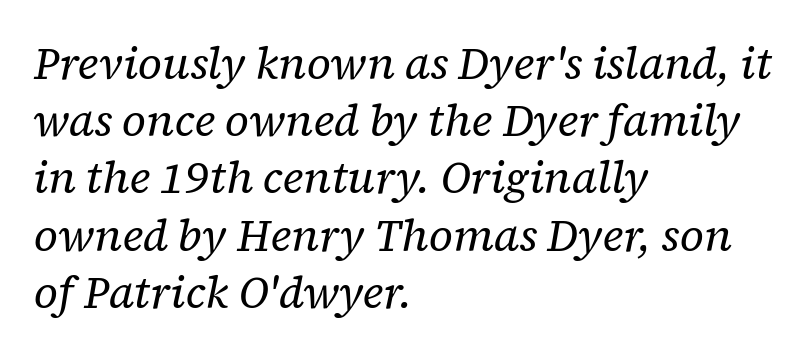
The image shows 44 px regular-weight serif type, italic (leaning right); set left-aligned, normal line spacing (1.3x), normal letter spacing, not underlined; low stroke contrast and a medium x-height.
